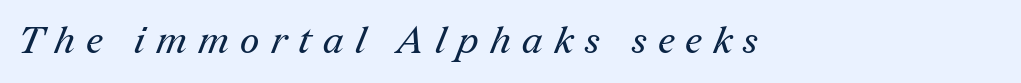
Q: Is the text bold? A: No.
Q: Is the typeface a serif or a sans-serif typeface? A: Serif.
Q: Is the text underlined? A: No.
Q: Is the spacing between letters normal or unusually wide? A: Unusually wide.
Q: Width (condensed, normal, or wide)? A: Normal.
Q: Stroke contrast? A: Medium.
Q: x-height? A: Medium.
Q: Monospaced? A: No.
